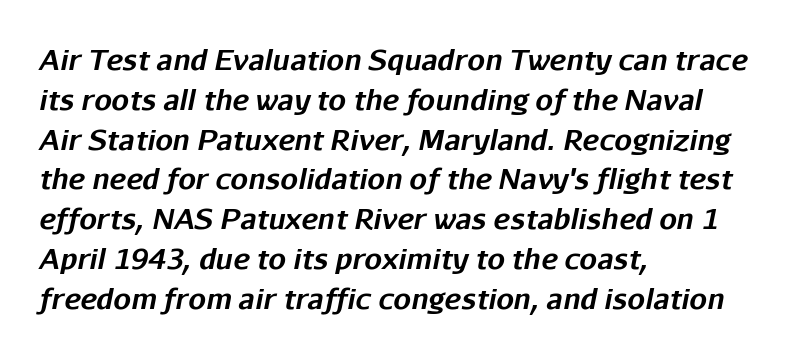
The typesetting leans heavy: a genuine bold. Do the characters align in a grid? No, the font is proportional. Emphasis-style slanted type is in use. This sample keeps an unexceptional amount of space between lines.
